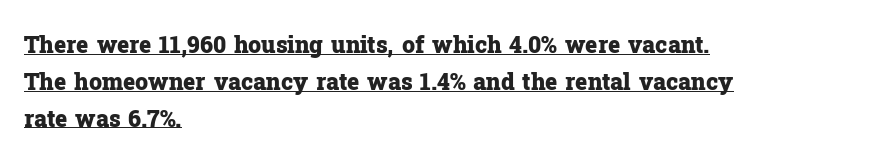
{"italic": "no", "bold": "yes", "underline": "yes", "align": "left", "line_spacing": "normal", "line_spacing_ratio": 1.6, "letter_spacing": "normal", "letter_spacing_em": 0.0, "glyph_px": 23}
